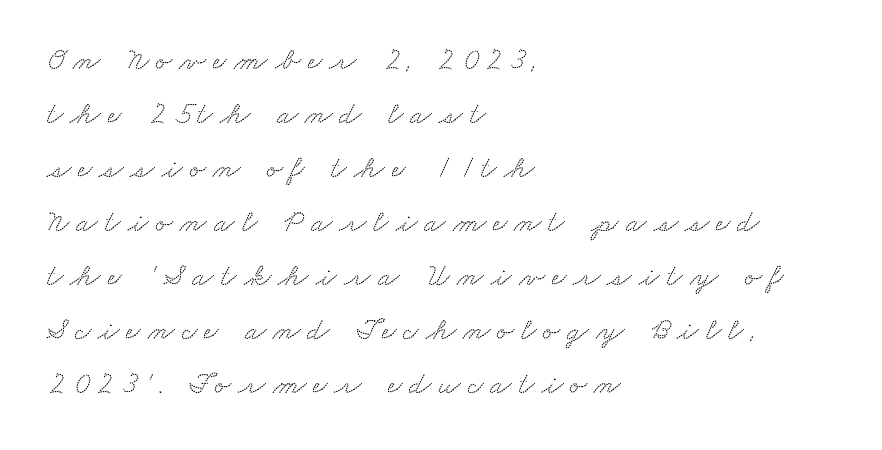
The passage shown is typed in a proportional face where columns would drift. The passage shown is not underscored anywhere. The type is letterspaced generously, with wide tracking.
